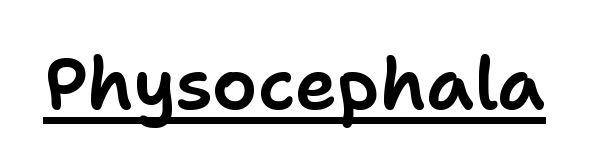
{"serif": "no", "italic": "no", "width": "normal", "stroke_contrast": "low", "x_height": "medium", "monospaced": "no", "underline": "yes", "letter_spacing": "normal", "letter_spacing_em": 0.0, "glyph_px": 72}
